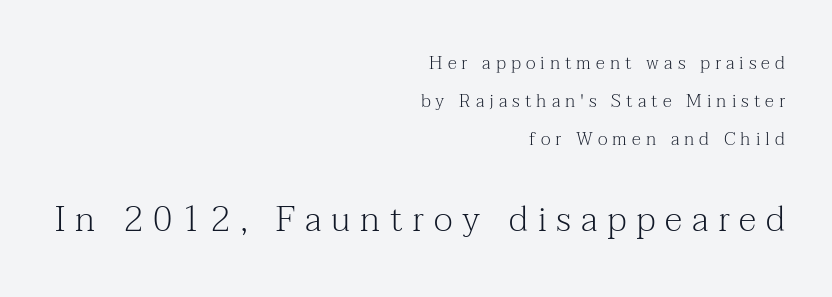
{"serif": "yes", "italic": "no", "bold": "no", "weight": "light", "width": "normal", "stroke_contrast": "medium", "x_height": "medium", "monospaced": "no", "underline": "no", "align": "right", "line_spacing": "loose", "line_spacing_ratio": 2.11, "letter_spacing": "wide", "letter_spacing_em": 0.28, "larger_block": "second", "size_ratio": 1.94, "glyph_px": 35}
